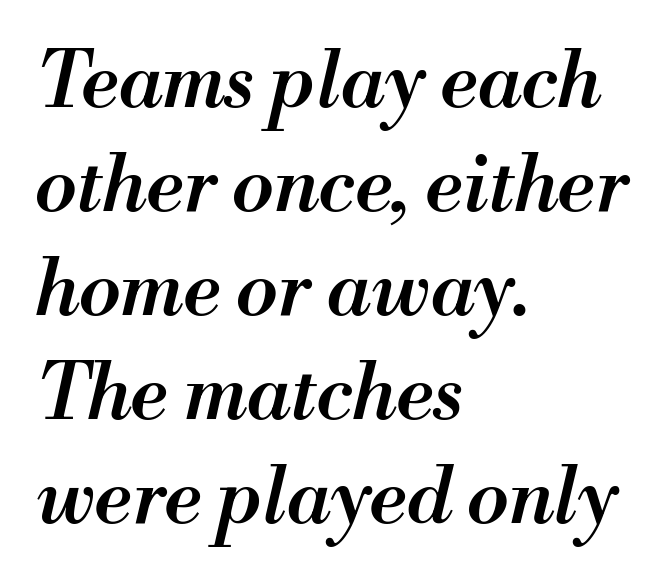
The image shows 77 px semibold type, italic (leaning right); set left-aligned, normal line spacing (1.35x), normal letter spacing, not underlined; medium stroke contrast and a small x-height.
